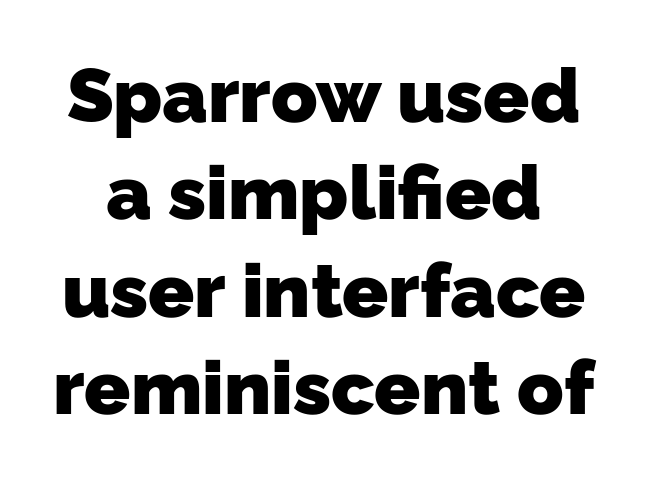
Compared with typical body copy, the letter spacing here is the same. Varying glyph widths throughout — classic text-font behaviour. Note: no serifs on the glyphs. This block has exactly the height ordinary leading produces. Anything drawn beneath the words? Only blank space. Look at the stroke-to-counter ratio: heavy, a bold.
